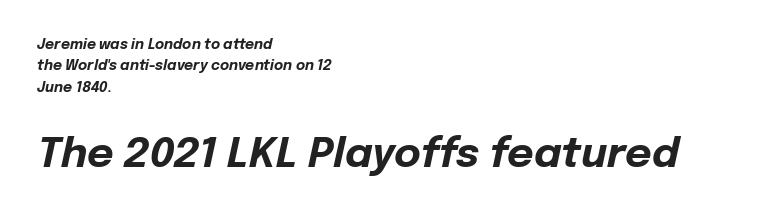
{"italic": "yes", "lean": "right", "slant_degrees": 12, "bold": "yes", "weight": "bold", "width": "normal", "stroke_contrast": "low", "x_height": "medium", "monospaced": "no", "underline": "no", "align": "left", "line_spacing": "normal", "line_spacing_ratio": 1.52, "letter_spacing": "normal", "letter_spacing_em": 0.0, "larger_block": "second", "size_ratio": 2.93, "glyph_px": 41}
